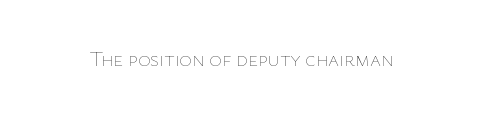
{"italic": "no", "bold": "no", "underline": "no", "letter_spacing": "normal", "letter_spacing_em": 0.0, "glyph_px": 21}
